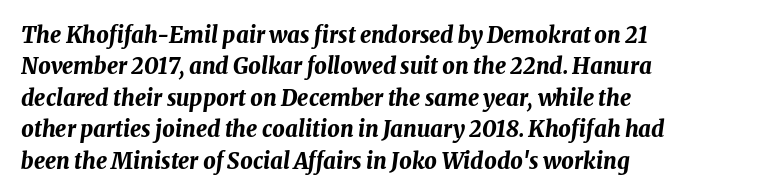
Q: Is the text bold? A: Yes.
Q: Is the text italic (slanted)? A: Yes, it leans right by about 8 degrees.
Q: Is the text underlined? A: No.
Q: How is the paragraph aligned? A: Left-aligned.
Q: Is the spacing between letters normal or unusually wide? A: Normal.
Q: Is the spacing between lines tight, normal or loose? A: Normal.
